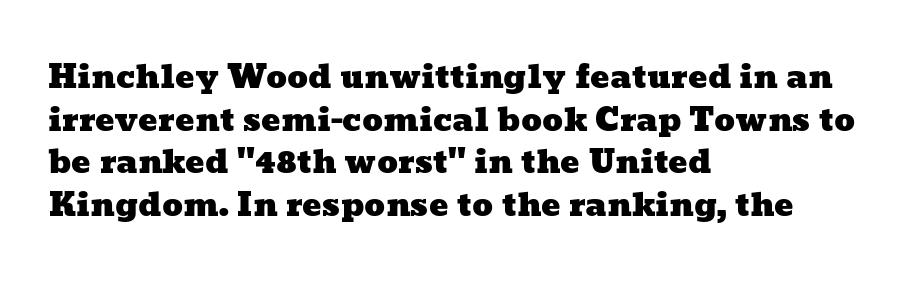
The image shows 32 px wide type; set left-aligned, normal line spacing (1.33x), normal letter spacing, not underlined; low stroke contrast and a medium x-height.
